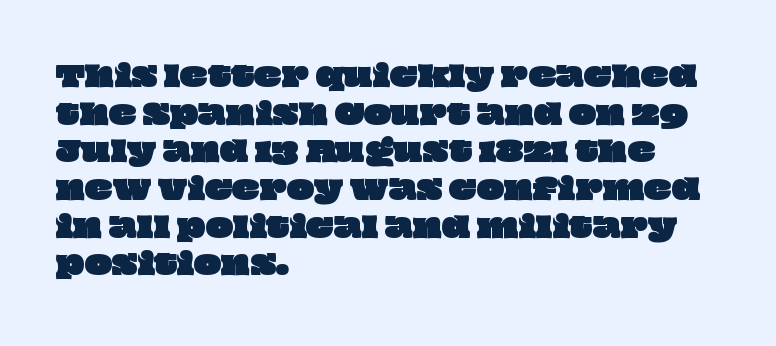
Q: Is the text underlined? A: No.
Q: How is the paragraph aligned? A: Left-aligned.
Q: Is the spacing between letters normal or unusually wide? A: Normal.
Q: Is the spacing between lines tight, normal or loose? A: Normal.
Q: Width (condensed, normal, or wide)? A: Wide.
Q: Stroke contrast? A: Low.
Q: x-height? A: Large.
Q: Monospaced? A: No.
